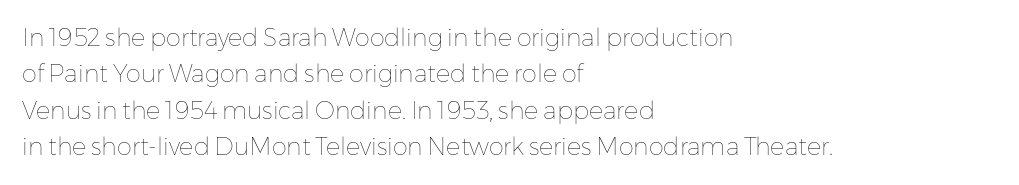
{"italic": "no", "bold": "no", "underline": "no", "align": "left", "line_spacing": "normal", "line_spacing_ratio": 1.52, "letter_spacing": "normal", "letter_spacing_em": 0.0, "glyph_px": 24}
